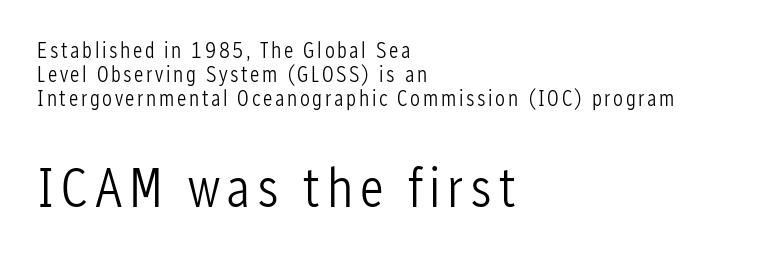
Q: Is the text bold? A: No.
Q: Is the text italic (slanted)? A: No, it is upright.
Q: Is the typeface a serif or a sans-serif typeface? A: Sans-serif.
Q: Is the text underlined? A: No.
Q: How is the paragraph aligned? A: Left-aligned.
Q: Is the spacing between lines tight, normal or loose? A: Tight.
Q: Which block of text is set in a larger size, the first (top) or the second (bottom)? A: The second (bottom) one.
Q: Width (condensed, normal, or wide)? A: Condensed.
Q: Stroke contrast? A: Low.
Q: x-height? A: Medium.
Q: Monospaced? A: No.
